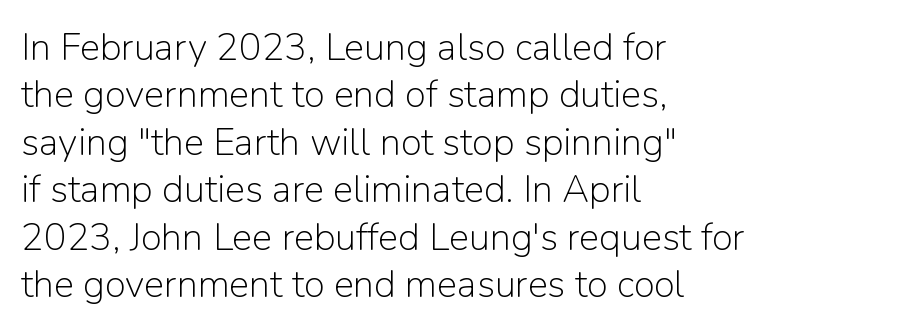
Q: Is the text bold? A: No.
Q: Is the text italic (slanted)? A: No, it is upright.
Q: Is the typeface a serif or a sans-serif typeface? A: Sans-serif.
Q: Is the text underlined? A: No.
Q: How is the paragraph aligned? A: Left-aligned.
Q: Is the spacing between letters normal or unusually wide? A: Normal.
Q: Is the spacing between lines tight, normal or loose? A: Normal.
Q: Width (condensed, normal, or wide)? A: Normal.
Q: Stroke contrast? A: Low.
Q: x-height? A: Medium.
Q: Monospaced? A: No.
